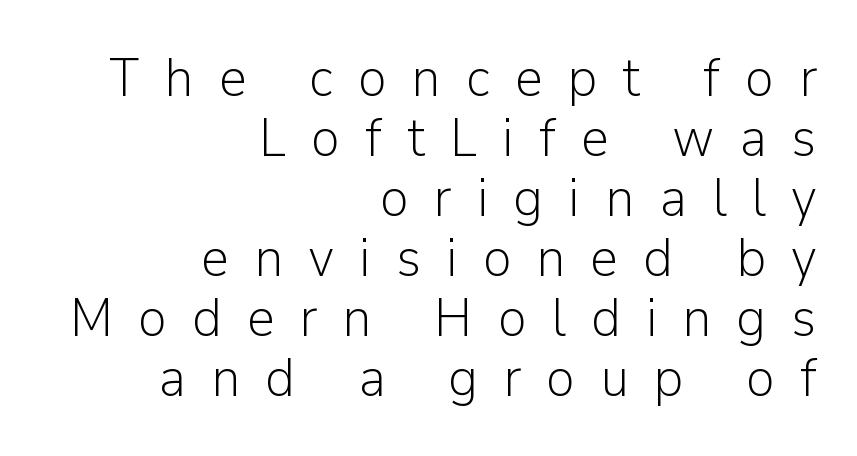
The image shows 55 px light sans-serif type, upright; set right-aligned, tight line spacing (1.09x), unusually wide letter spacing (+0.45 em), not underlined; low stroke contrast and a medium x-height.
